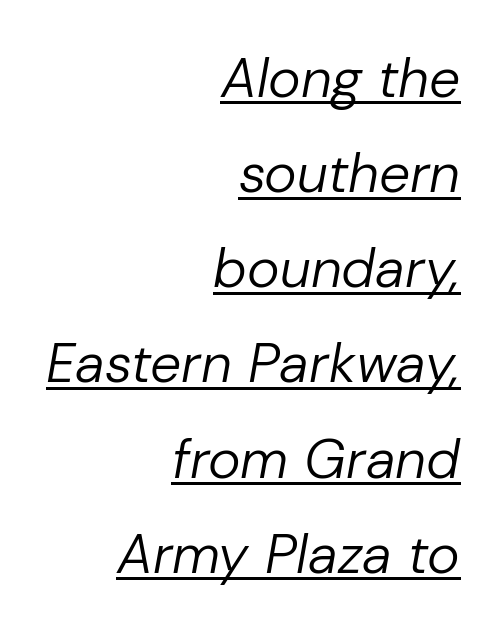
A typesetter would call this zero additional tracking. Glance below the letters and you will spot a drawn line. The lines in this sample share a right terminus and differ only in where they begin. The specimen reads as italic at a glance. No letter is thick-stroked: the sample isn't bold. Spacing verdict: proportional, widths tailored to each character.
